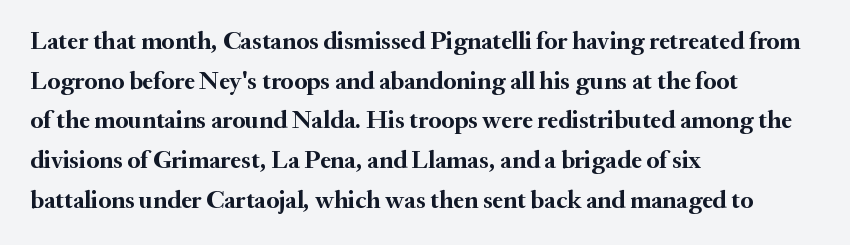
The image shows 25 px bold type, upright; set left-aligned, normal line spacing (1.59x), normal letter spacing, not underlined.
